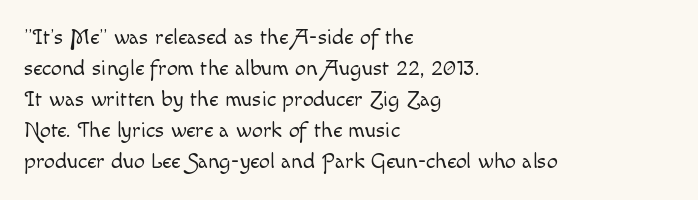
Q: Is the text bold? A: No.
Q: Is the text italic (slanted)? A: No, it is upright.
Q: Is the text underlined? A: No.
Q: How is the paragraph aligned? A: Left-aligned.
Q: Is the spacing between letters normal or unusually wide? A: Normal.
Q: Is the spacing between lines tight, normal or loose? A: Normal.
